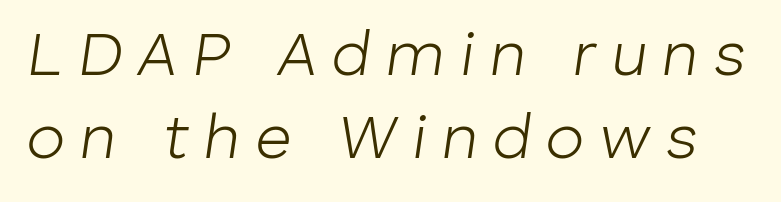
Each stroke keeps to a modest, everyday thickness or less. The zone under the glyphs is completely vacant. You can tell it's italic because the verticals aren't actually vertical. Normally led — the rows are evenly, conventionally spaced. The horizontal fit of the characters is loose and conspicuously gappy. Proportional: the letters do not fall into vertical columns.
